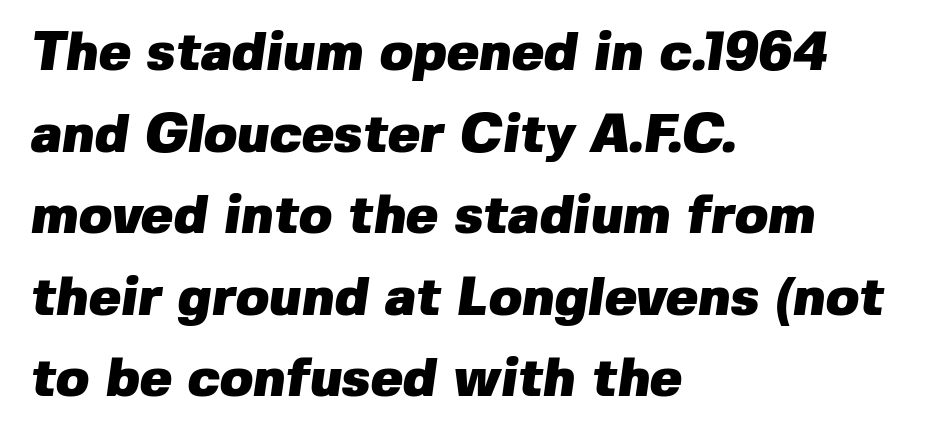
The image shows 54 px heavy sans-serif type; set left-aligned, normal line spacing (1.51x), normal letter spacing, not underlined; low stroke contrast and a medium x-height.
